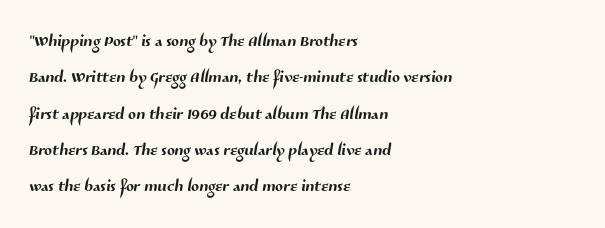
{"underline": "no", "align": "left", "line_spacing": "normal", "line_spacing_ratio": 1.58, "letter_spacing": "normal", "letter_spacing_em": 0.0, "glyph_px": 23}
